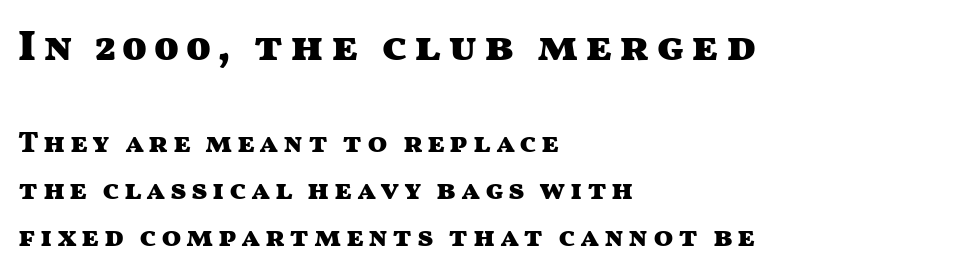
Q: Is the text bold? A: Yes.
Q: Is the text italic (slanted)? A: No, it is upright.
Q: Is the typeface a serif or a sans-serif typeface? A: Sans-serif.
Q: Is the text underlined? A: No.
Q: How is the paragraph aligned? A: Left-aligned.
Q: Is the spacing between lines tight, normal or loose? A: Normal.
Q: Which block of text is set in a larger size, the first (top) or the second (bottom)? A: The first (top) one.
Q: Width (condensed, normal, or wide)? A: Wide.
Q: Stroke contrast? A: Medium.
Q: x-height? A: Medium.
Q: Monospaced? A: No.
